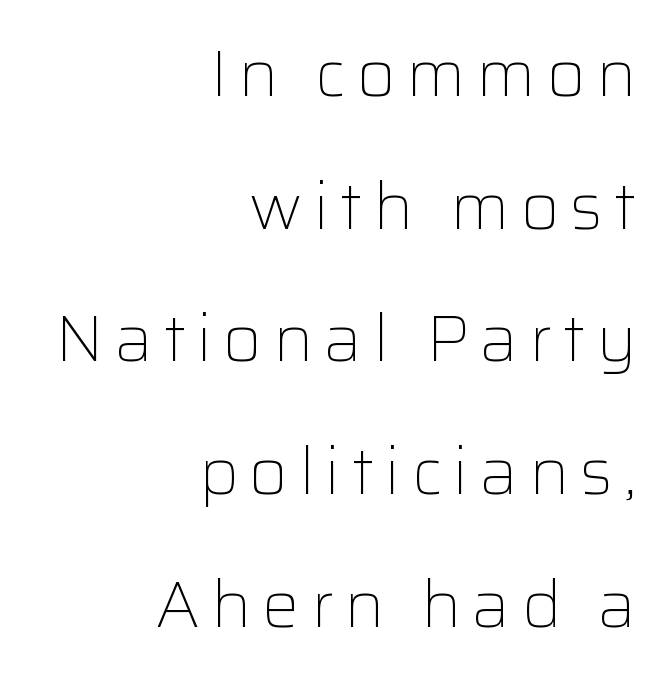
{"serif": "no", "italic": "no", "bold": "no", "weight": "light", "width": "normal", "stroke_contrast": "low", "x_height": "medium", "monospaced": "no", "underline": "no", "align": "right", "line_spacing": "loose", "line_spacing_ratio": 2.01, "glyph_px": 66}
